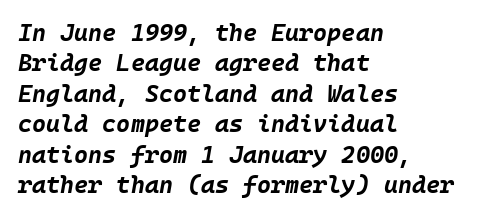
The image shows 24 px bold type, italic (leaning right); set left-aligned, normal line spacing (1.27x), normal letter spacing, not underlined.
